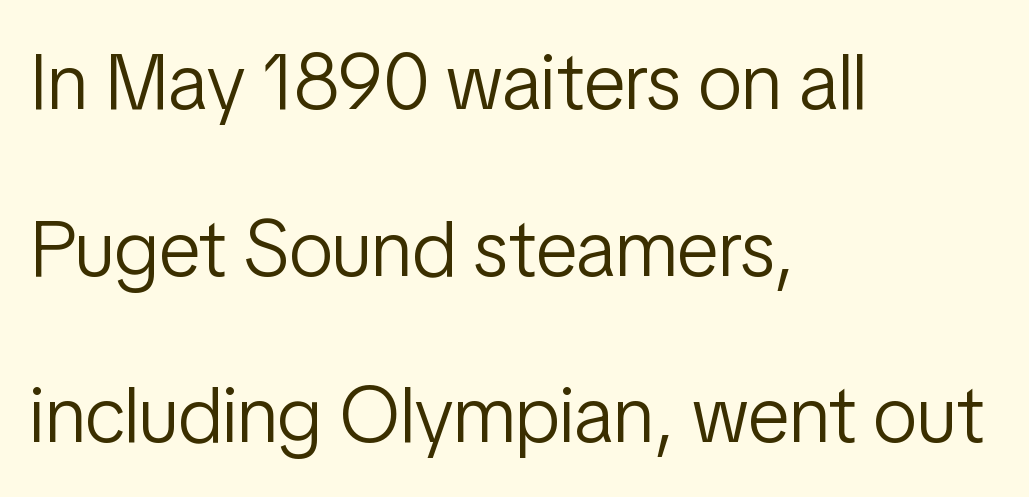
Q: Is the text bold? A: No.
Q: Is the text italic (slanted)? A: No, it is upright.
Q: Is the typeface a serif or a sans-serif typeface? A: Sans-serif.
Q: Is the text underlined? A: No.
Q: How is the paragraph aligned? A: Left-aligned.
Q: Is the spacing between letters normal or unusually wide? A: Normal.
Q: Is the spacing between lines tight, normal or loose? A: Loose.
Q: Width (condensed, normal, or wide)? A: Condensed.
Q: Stroke contrast? A: Low.
Q: x-height? A: Medium.
Q: Monospaced? A: No.
